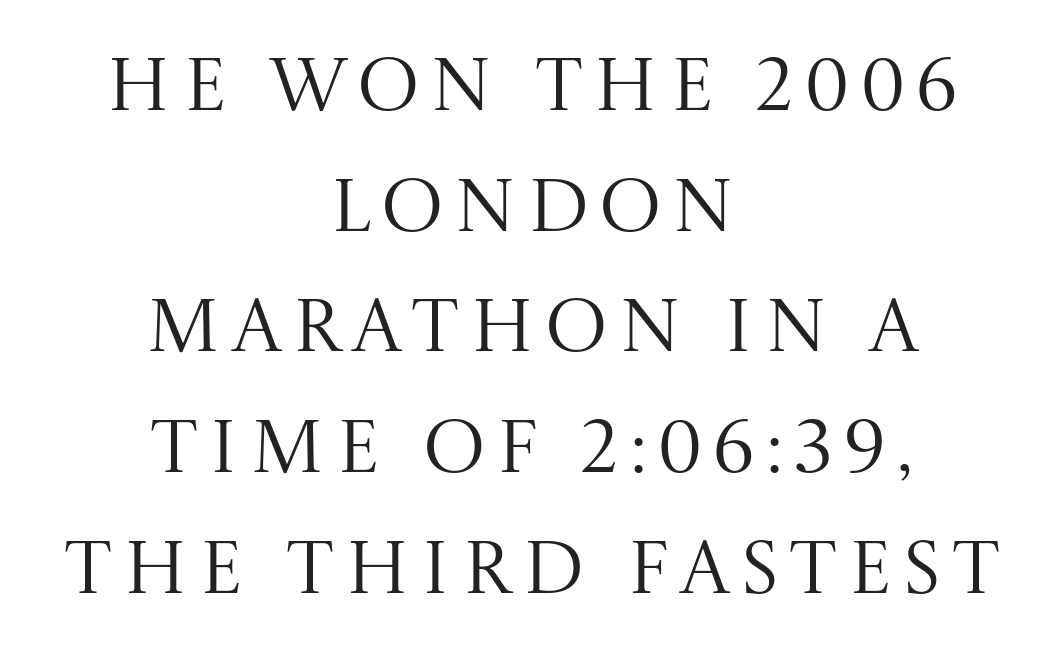
{"serif": "yes", "italic": "no", "bold": "no", "weight": "regular", "width": "normal", "stroke_contrast": "medium", "x_height": "large", "monospaced": "no", "underline": "no", "align": "center", "line_spacing": "normal", "line_spacing_ratio": 1.61, "glyph_px": 75}
